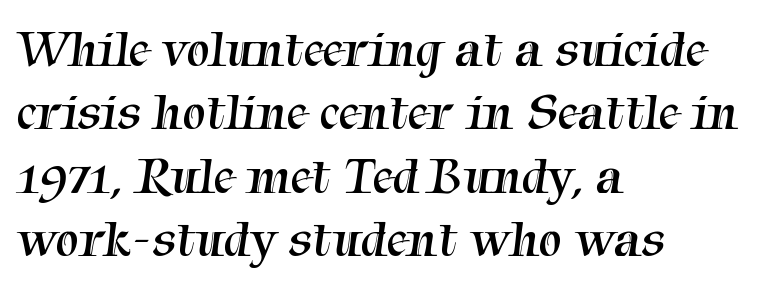
Q: Is the text bold? A: No.
Q: Is the typeface a serif or a sans-serif typeface? A: Serif.
Q: Is the text underlined? A: No.
Q: How is the paragraph aligned? A: Left-aligned.
Q: Is the spacing between letters normal or unusually wide? A: Normal.
Q: Width (condensed, normal, or wide)? A: Normal.
Q: Stroke contrast? A: Medium.
Q: x-height? A: Medium.
Q: Monospaced? A: No.
